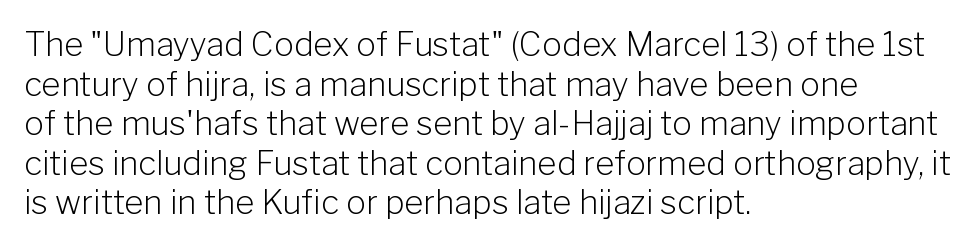
The type sits square on the baseline with zero lean. Short and long lines alike share a common starting point at left. Heaviness? Minimal to ordinary, like unemphasized prose. Regarding serifs, this sample does without them. Clear beneath every line of the passage.
